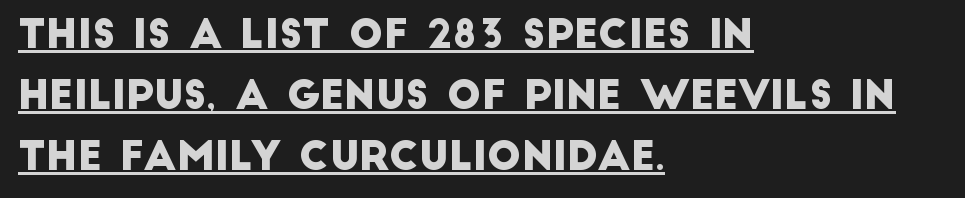
The face used here appears with an underline applied. The rendering shows plain stroke endings on the letterforms — a sans-serif design. Does extra space separate the letters? No, they use regular spacing. The compositor pushed each line to the left boundary.
